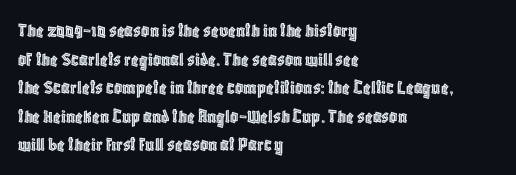
{"italic": "no", "underline": "no", "align": "left", "line_spacing": "normal", "line_spacing_ratio": 1.43, "letter_spacing": "normal", "letter_spacing_em": 0.0, "glyph_px": 20}
